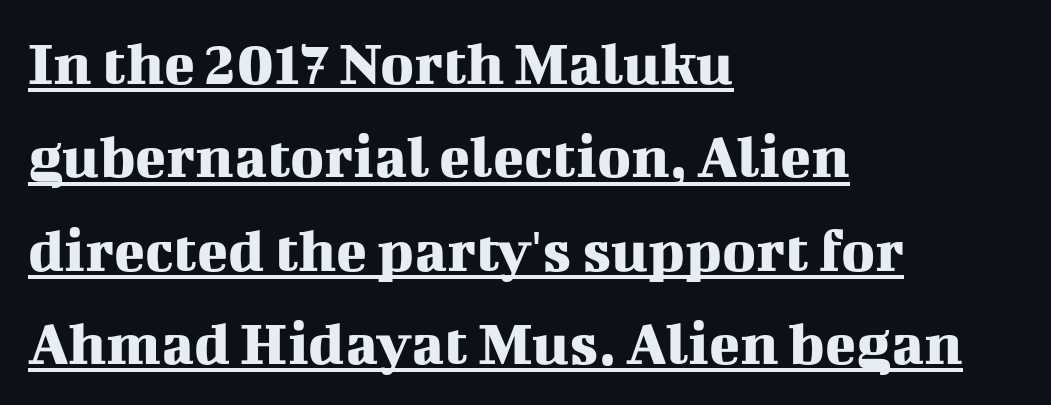
Q: Is the text italic (slanted)? A: No, it is upright.
Q: Is the typeface a serif or a sans-serif typeface? A: Serif.
Q: Is the text underlined? A: Yes.
Q: How is the paragraph aligned? A: Left-aligned.
Q: Is the spacing between letters normal or unusually wide? A: Normal.
Q: Is the spacing between lines tight, normal or loose? A: Normal.
Q: Width (condensed, normal, or wide)? A: Normal.
Q: Stroke contrast? A: Medium.
Q: x-height? A: Medium.
Q: Monospaced? A: No.
